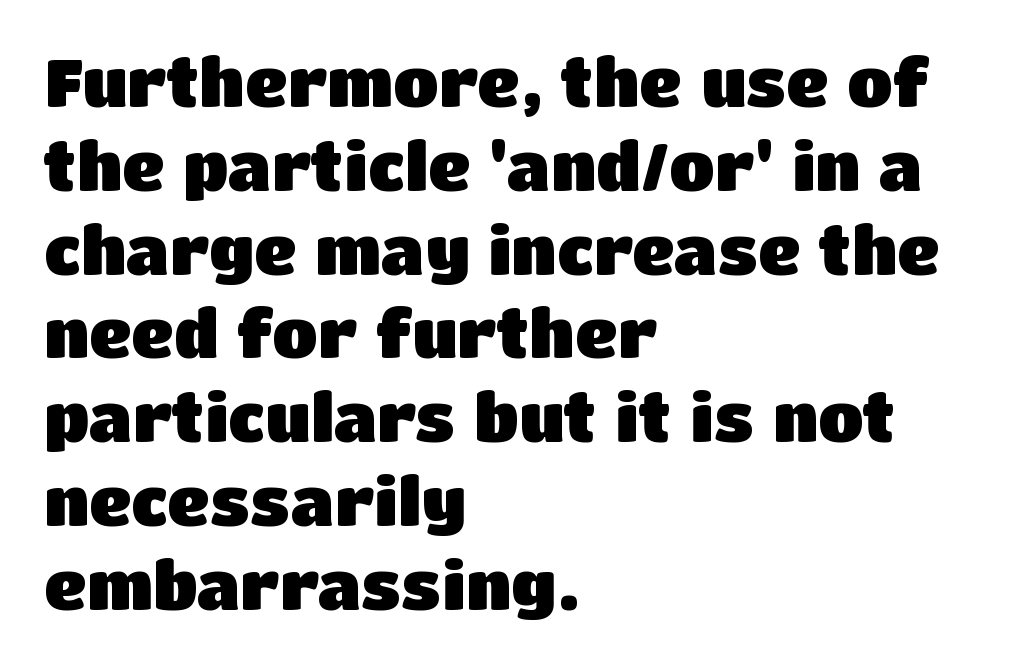
{"serif": "no", "italic": "no", "bold": "yes", "weight": "heavy", "width": "normal", "stroke_contrast": "low", "x_height": "large", "monospaced": "no", "underline": "no", "align": "left", "line_spacing": "normal", "line_spacing_ratio": 1.27, "letter_spacing": "normal", "letter_spacing_em": 0.0, "glyph_px": 66}
